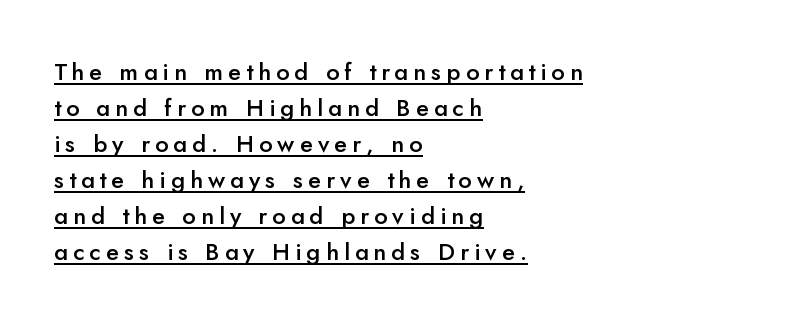
Q: Is the text bold? A: Semi-bold.
Q: Is the text italic (slanted)? A: No, it is upright.
Q: Is the text underlined? A: Yes.
Q: How is the paragraph aligned? A: Left-aligned.
Q: Is the spacing between letters normal or unusually wide? A: Unusually wide.
Q: Is the spacing between lines tight, normal or loose? A: Normal.
